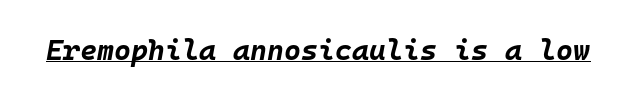
{"italic": "yes", "lean": "right", "slant_degrees": 10, "bold": "yes", "weight": "bold", "width": "normal", "stroke_contrast": "low", "x_height": "large", "monospaced": "yes", "underline": "yes", "letter_spacing": "normal", "letter_spacing_em": 0.0, "glyph_px": 29}
